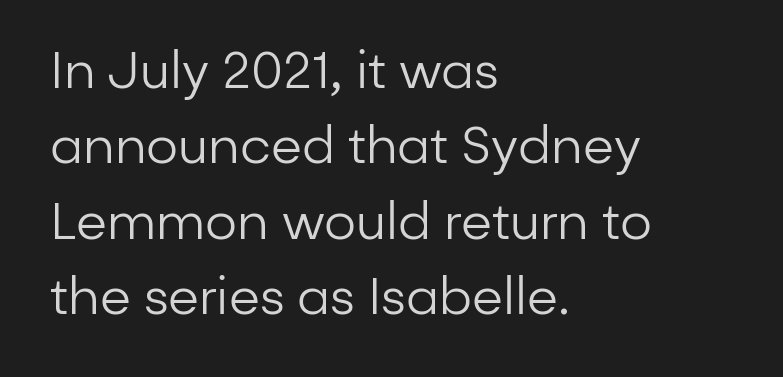
The type family on display is of the sans-serif kind. Quick note: underline off. Here the designer chose a conventional face with non-uniform glyph widths. Weight: not bold — regular or lighter. A typesetter would call this leading conventional body-copy spacing. A student would call this left alignment; a typographer would say flush left, rag right.
